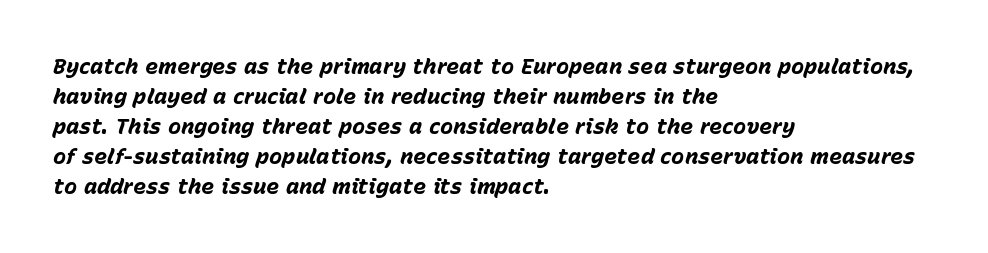
{"italic": "yes", "lean": "right", "slant_degrees": 15, "bold": "yes", "underline": "no", "align": "left", "line_spacing": "normal", "line_spacing_ratio": 1.36, "letter_spacing": "normal", "letter_spacing_em": 0.0, "glyph_px": 22}
